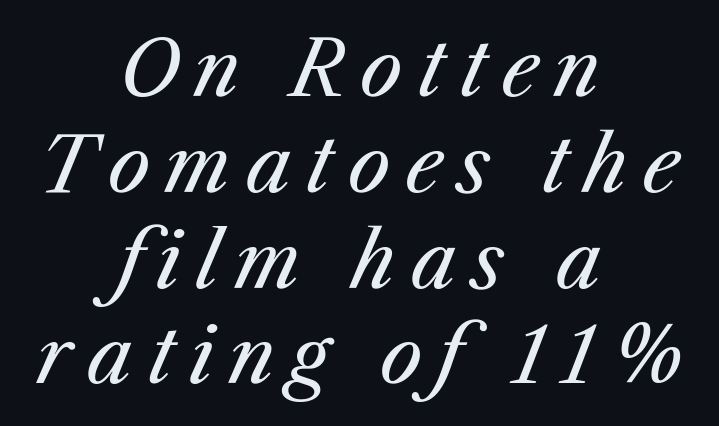
The axis of the letterforms is tilted away from vertical. This rendering uses center alignment, leaving both contours irregular but symmetric. A typesetter would call this heavily tracked-out type. The rendering uses natural spacing where letterforms have individual widths. Just letters on the line, the space beneath them empty.
